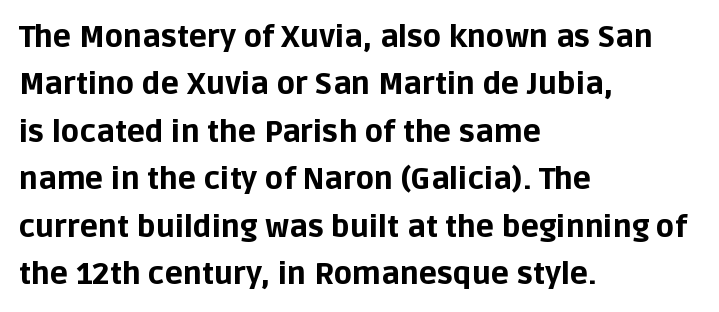
Nope, no serifs anywhere on these letters. Each row of text sits above clean, open space. Chunky letters — that's bold for sure. If you drew a line through each stem, it would be perfectly vertical. A typesetter would call this leading conventional body-copy spacing. In CSS terms this would be text-align: left.
